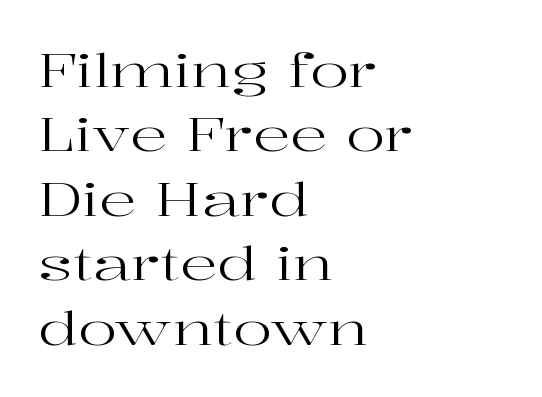
Q: Is the text bold? A: No.
Q: Is the text italic (slanted)? A: No, it is upright.
Q: Is the typeface a serif or a sans-serif typeface? A: Serif.
Q: Is the text underlined? A: No.
Q: How is the paragraph aligned? A: Left-aligned.
Q: Is the spacing between letters normal or unusually wide? A: Normal.
Q: Is the spacing between lines tight, normal or loose? A: Normal.
Q: Width (condensed, normal, or wide)? A: Wide.
Q: Stroke contrast? A: High.
Q: x-height? A: Medium.
Q: Monospaced? A: No.
